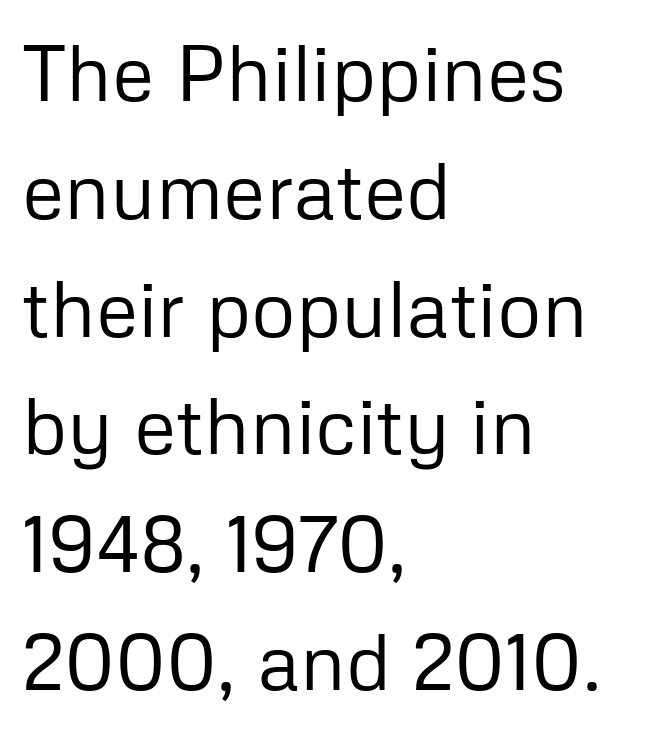
{"serif": "no", "italic": "no", "bold": "no", "weight": "regular", "width": "normal", "stroke_contrast": "low", "x_height": "medium", "monospaced": "no", "underline": "no", "align": "left", "line_spacing": "normal", "line_spacing_ratio": 1.51, "letter_spacing": "normal", "letter_spacing_em": 0.0, "glyph_px": 78}
